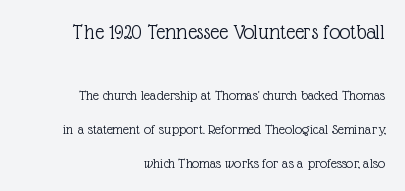
The ragged edge is on the left, which tells us the setting is flush right. Nothing heavy about these letters — not bold at all. Nobody drew a line under any word here. The space between consecutive lines is lavish. Typesetter's note — upper block bumped up in size, lower block left smaller. The type is set solid horizontally, with unmodified tracking.
